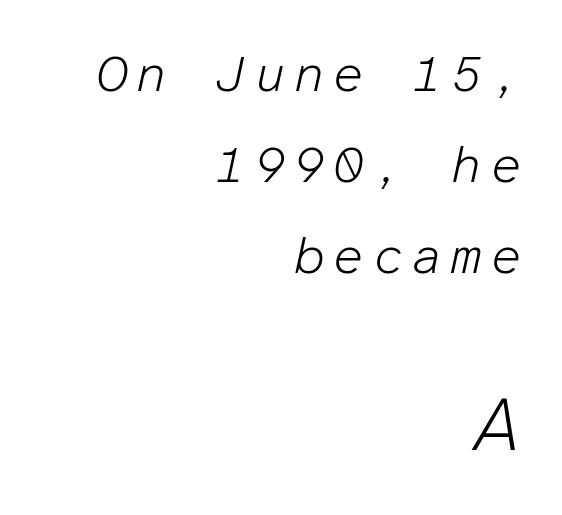
The image shows 77 px light type, italic (leaning right), monospaced; set right-aligned, line spacing 1.78x, not underlined; the second (bottom) block is 1.51x larger; low stroke contrast and a medium x-height.
